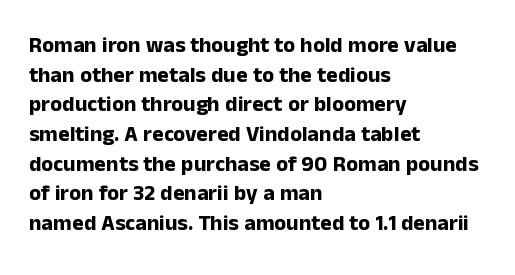
Q: Is the text bold? A: Yes.
Q: Is the text italic (slanted)? A: No, it is upright.
Q: Is the text underlined? A: No.
Q: How is the paragraph aligned? A: Left-aligned.
Q: Is the spacing between letters normal or unusually wide? A: Normal.
Q: Is the spacing between lines tight, normal or loose? A: Normal.
